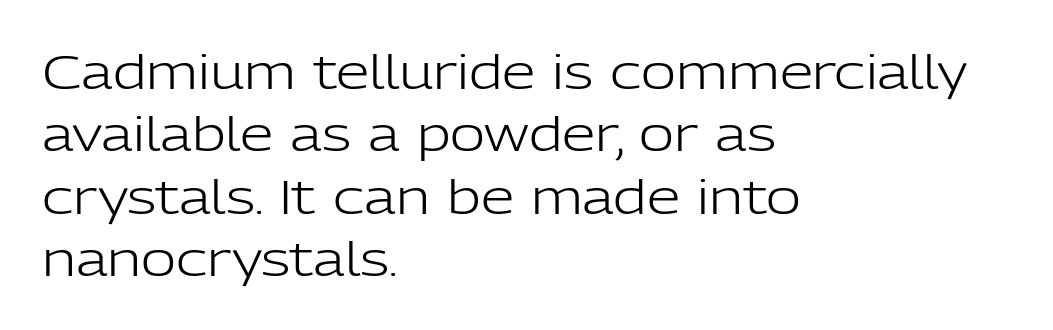
Q: Is the text bold? A: No.
Q: Is the text italic (slanted)? A: No, it is upright.
Q: Is the typeface a serif or a sans-serif typeface? A: Sans-serif.
Q: Is the text underlined? A: No.
Q: How is the paragraph aligned? A: Left-aligned.
Q: Is the spacing between letters normal or unusually wide? A: Normal.
Q: Is the spacing between lines tight, normal or loose? A: Normal.
Q: Width (condensed, normal, or wide)? A: Normal.
Q: Stroke contrast? A: Low.
Q: x-height? A: Medium.
Q: Monospaced? A: No.
